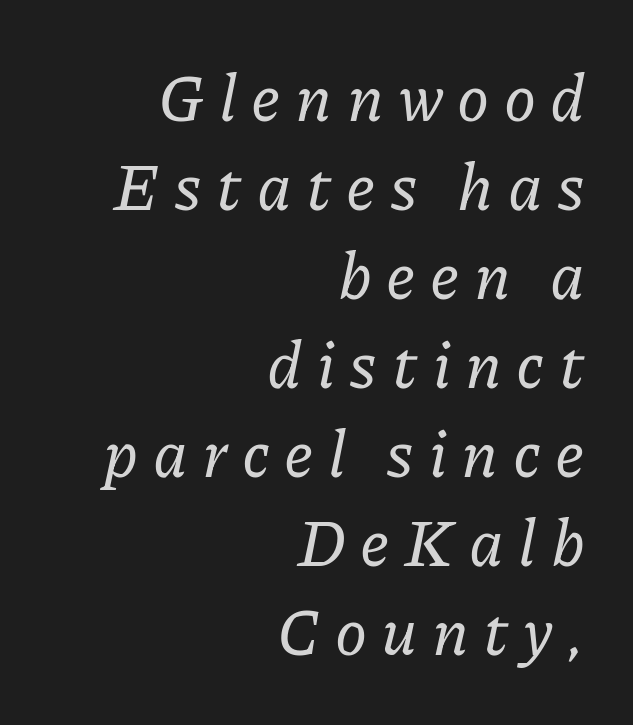
Q: Is the text italic (slanted)? A: Yes, it leans right by about 11 degrees.
Q: Is the typeface a serif or a sans-serif typeface? A: Serif.
Q: Is the text underlined? A: No.
Q: How is the paragraph aligned? A: Right-aligned.
Q: Is the spacing between letters normal or unusually wide? A: Unusually wide.
Q: Is the spacing between lines tight, normal or loose? A: Normal.
Q: Width (condensed, normal, or wide)? A: Normal.
Q: Stroke contrast? A: Low.
Q: x-height? A: Medium.
Q: Monospaced? A: No.
